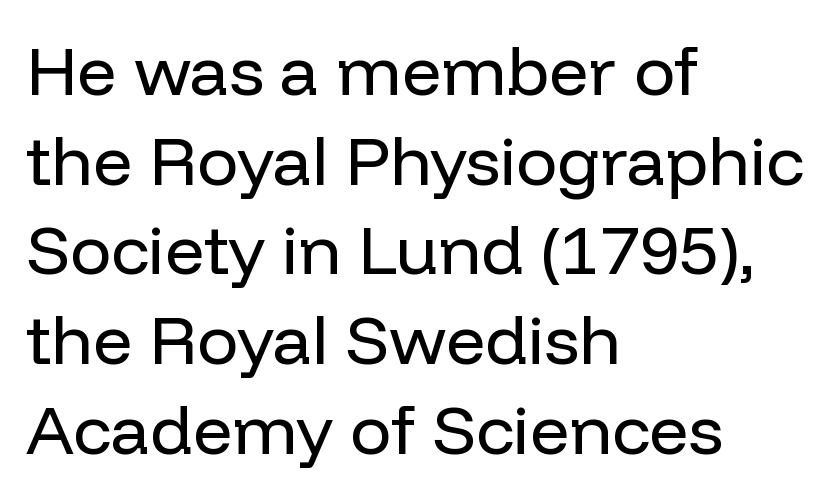
The weight tops out at a normal text grade. Spacing between characters is what you'd get straight out of the box. Each letter's strokes conclude bluntly, with no projecting serifs. The rendering uses a moderate line-height, typical for paragraphs. The lines in this sample share a left origin and differ only in where they stop. Looks like regular typesetting: each glyph gets only the width it needs.
